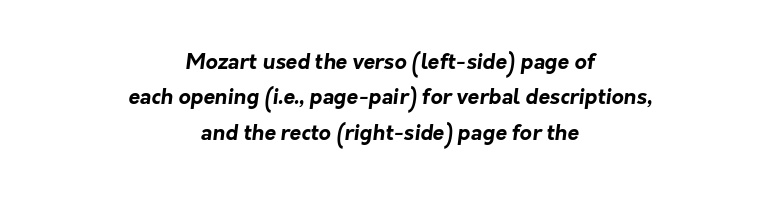
Q: Is the text bold? A: Yes.
Q: Is the text underlined? A: No.
Q: How is the paragraph aligned? A: Centered.
Q: Is the spacing between letters normal or unusually wide? A: Normal.
Q: Is the spacing between lines tight, normal or loose? A: Normal.
